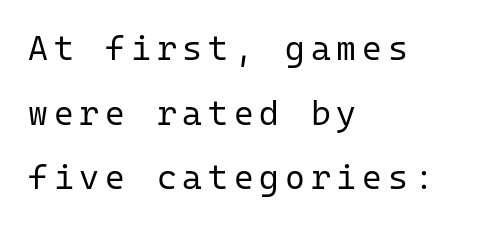
Q: Is the text bold? A: No.
Q: Is the text italic (slanted)? A: No, it is upright.
Q: Is the typeface a serif or a sans-serif typeface? A: Sans-serif.
Q: Is the text underlined? A: No.
Q: How is the paragraph aligned? A: Left-aligned.
Q: Is the spacing between lines tight, normal or loose? A: Loose.
Q: Width (condensed, normal, or wide)? A: Normal.
Q: Stroke contrast? A: Low.
Q: x-height? A: Medium.
Q: Monospaced? A: Yes.
